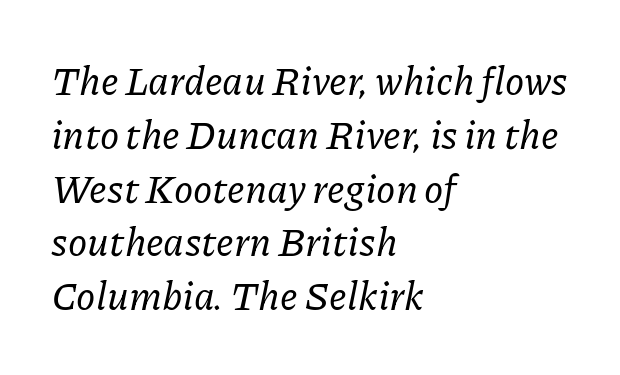
{"serif": "yes", "italic": "yes", "lean": "right", "slant_degrees": 11, "width": "normal", "stroke_contrast": "low", "x_height": "medium", "monospaced": "no", "underline": "no", "align": "left", "line_spacing": "normal", "line_spacing_ratio": 1.38, "letter_spacing": "normal", "letter_spacing_em": 0.0, "glyph_px": 39}
